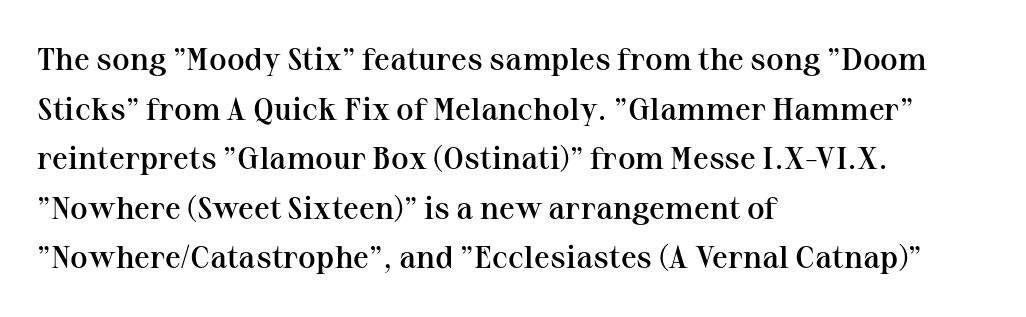
Q: Is the text bold? A: Semi-bold.
Q: Is the text italic (slanted)? A: No, it is upright.
Q: Is the typeface a serif or a sans-serif typeface? A: Serif.
Q: Is the text underlined? A: No.
Q: How is the paragraph aligned? A: Left-aligned.
Q: Is the spacing between letters normal or unusually wide? A: Normal.
Q: Is the spacing between lines tight, normal or loose? A: Normal.
Q: Width (condensed, normal, or wide)? A: Normal.
Q: Stroke contrast? A: Medium.
Q: x-height? A: Medium.
Q: Monospaced? A: No.
